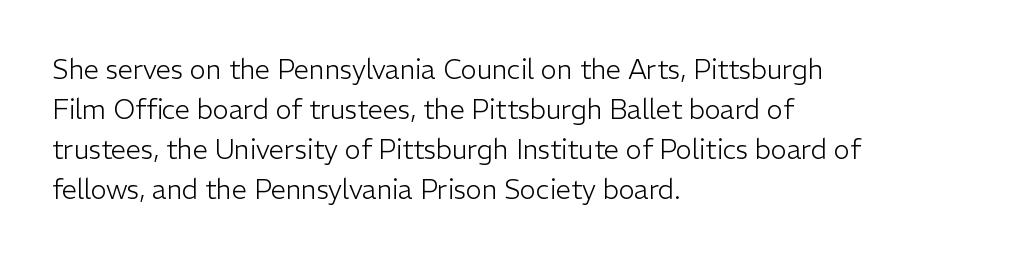
Italic: no, the glyphs are upright roman. Observe the ordinary spacing: letters are neighbours, not strangers. Line spacing here is normal. The zone under the glyphs is completely vacant. These lines stack with their left ends in a neat column.
